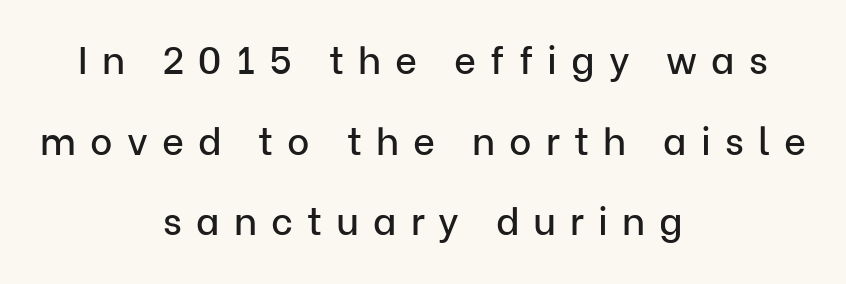
Inter-character spacing is expanded well beyond the font's built-in metrics. Proportional: the letters do not fall into vertical columns. Interline gaps are noticeably wide in this sample. The designer went with a sans here, leaving each stem footless. Words float on clear page, feet unadorned. Leftover space on each line is divided equally before and after the words.
